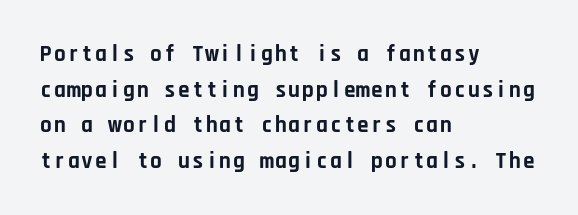
{"italic": "no", "bold": "yes", "underline": "no", "align": "left", "line_spacing": "normal", "line_spacing_ratio": 1.55, "letter_spacing": "normal", "letter_spacing_em": 0.0, "glyph_px": 23}
